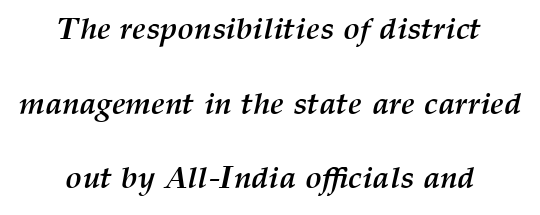
{"italic": "yes", "lean": "right", "slant_degrees": 12, "bold": "yes", "weight": "semibold", "width": "normal", "stroke_contrast": "medium", "x_height": "medium", "monospaced": "no", "underline": "no", "align": "center", "line_spacing": "loose", "line_spacing_ratio": 2.41, "letter_spacing": "normal", "letter_spacing_em": 0.0, "glyph_px": 31}
